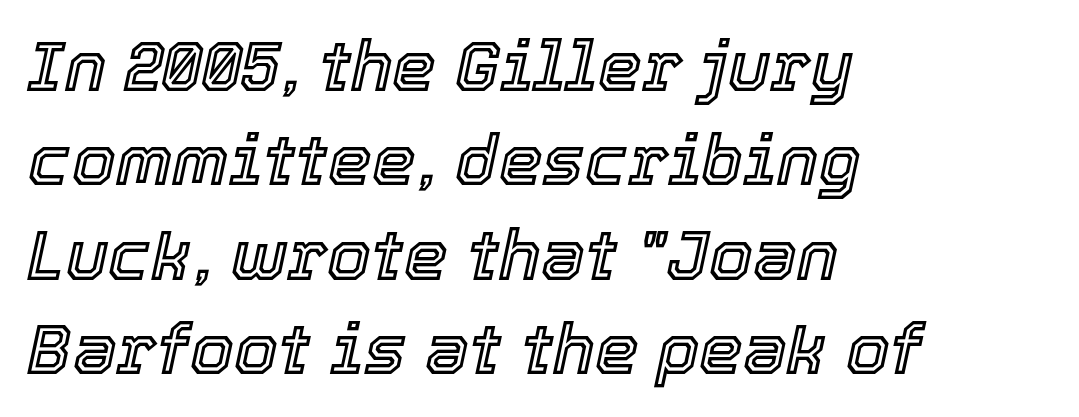
The image shows 70 px text type, italic (leaning right); set left-aligned, normal line spacing (1.35x), normal letter spacing, not underlined; a medium x-height.
